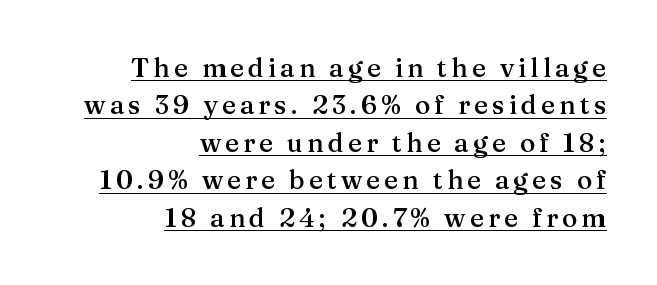
The specimen reads as upright at a glance. How would I describe the line gaps? Plain and ordinary. Caption: semibold face, moderately heavy strokes. This rendering uses right alignment, leaving the left contour irregular. Somebody hit Ctrl+U on this one — the words are underlined.
